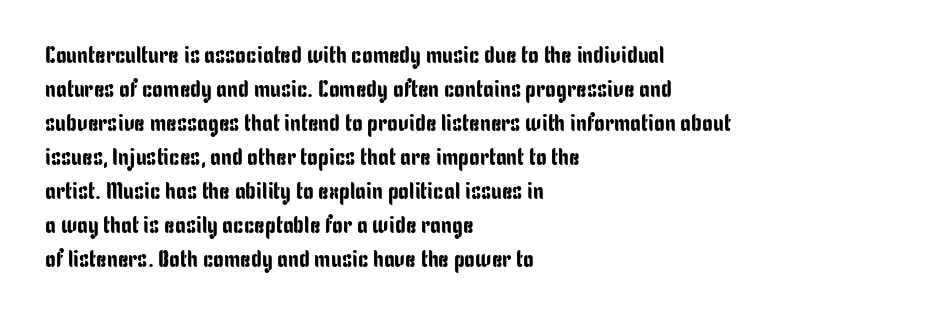
{"italic": "no", "underline": "no", "align": "left", "line_spacing": "normal", "line_spacing_ratio": 1.42, "letter_spacing": "normal", "letter_spacing_em": 0.0, "glyph_px": 24}
